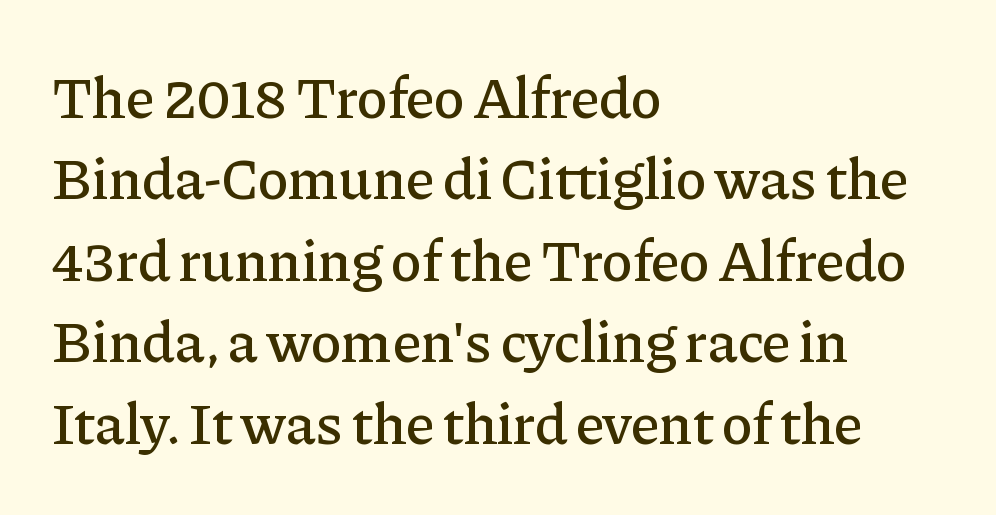
The space beneath each line is pristine and unruled. This sample has the flowing, uneven cadence of proportional lettering. Layout note: lines flush left. A typesetter would mark this as roman, not italic. Leading matches the norm, producing a regular column.
